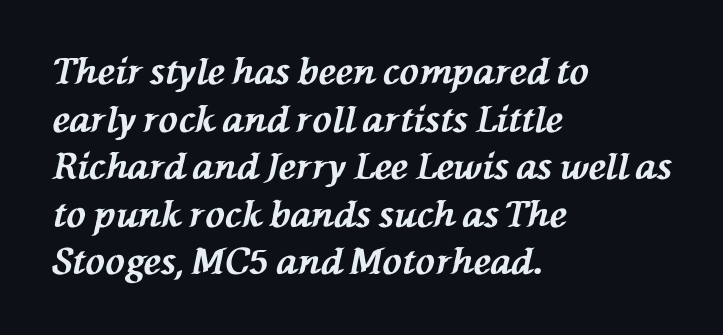
The image shows 36 px bold type, italic (leaning left); set left-aligned, normal line spacing (1.32x), normal letter spacing, not underlined; medium stroke contrast and a medium x-height.
